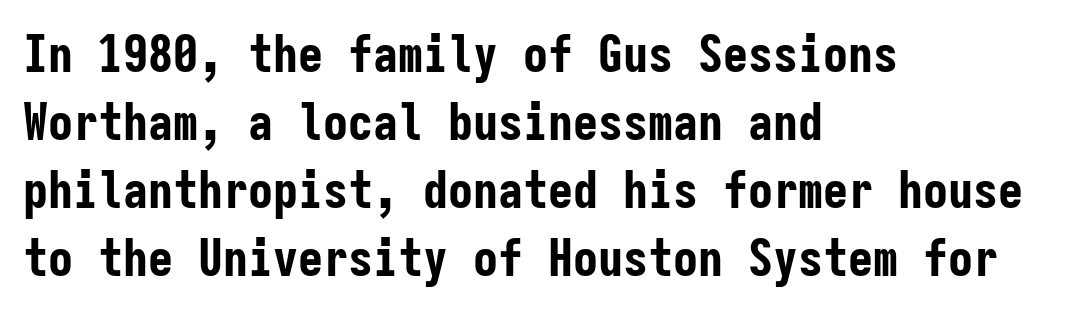
{"serif": "no", "italic": "no", "bold": "yes", "weight": "bold", "width": "condensed", "stroke_contrast": "low", "x_height": "medium", "monospaced": "yes", "underline": "no", "align": "left", "line_spacing": "normal", "line_spacing_ratio": 1.36, "letter_spacing": "normal", "letter_spacing_em": 0.0, "glyph_px": 50}
